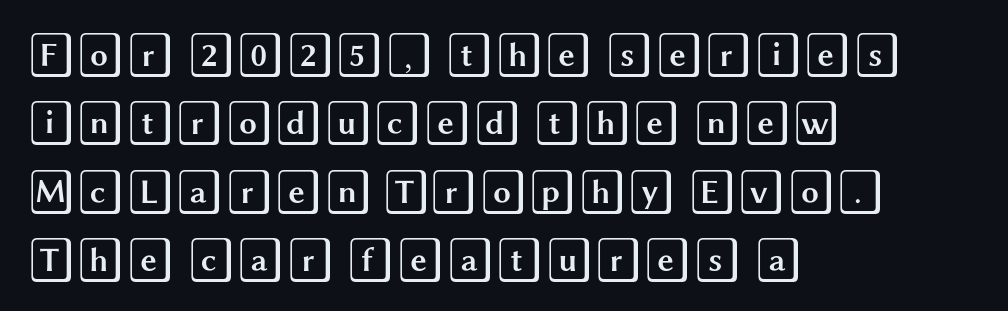
The image shows 45 px wide type, upright; set left-aligned, normal line spacing (1.52x), normal letter spacing, not underlined; a large x-height.
